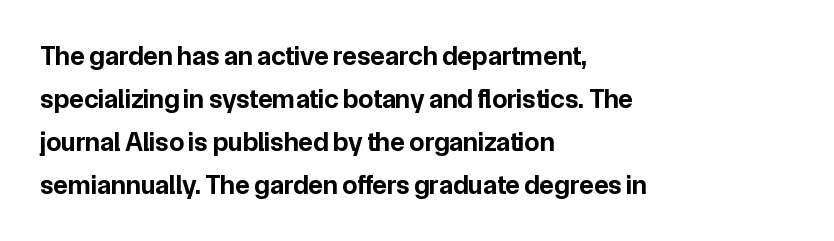
{"italic": "no", "bold": "yes", "underline": "no", "align": "left", "line_spacing": "normal", "line_spacing_ratio": 1.59, "letter_spacing": "normal", "letter_spacing_em": 0.0, "glyph_px": 27}
